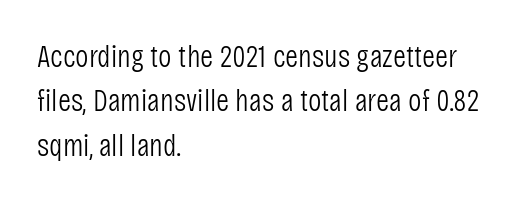
Q: Is the text bold? A: No.
Q: Is the text italic (slanted)? A: No, it is upright.
Q: Is the typeface a serif or a sans-serif typeface? A: Sans-serif.
Q: Is the text underlined? A: No.
Q: How is the paragraph aligned? A: Left-aligned.
Q: Is the spacing between letters normal or unusually wide? A: Normal.
Q: Is the spacing between lines tight, normal or loose? A: Normal.
Q: Width (condensed, normal, or wide)? A: Condensed.
Q: Stroke contrast? A: Low.
Q: x-height? A: Large.
Q: Monospaced? A: No.
